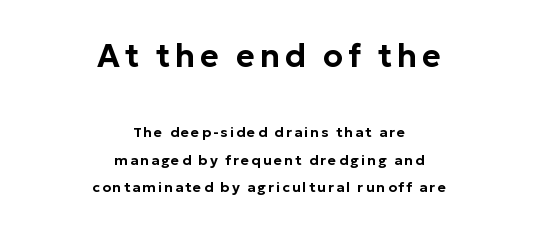
Is this a fixed-width face? No — the glyphs have proportional, varying widths. The letters stand straight up with perfectly vertical stems. The vertical gap from one line to the next is large. Check the space under the baseline: it is left empty. The lines are quadded center.
